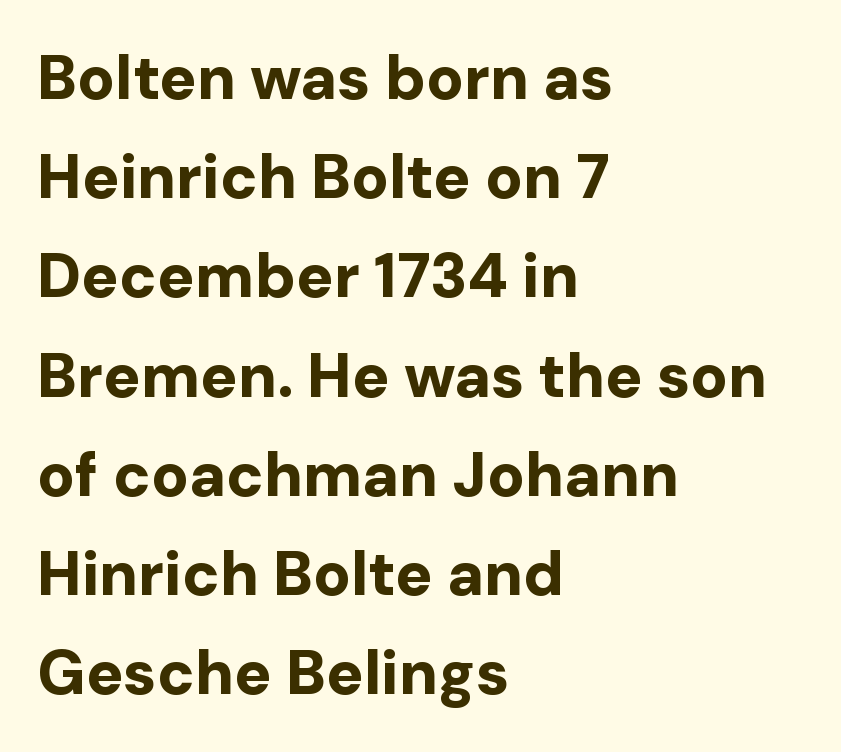
The image shows 62 px bold sans-serif type, upright; set left-aligned, normal line spacing (1.6x), normal letter spacing, not underlined; low stroke contrast and a medium x-height.
